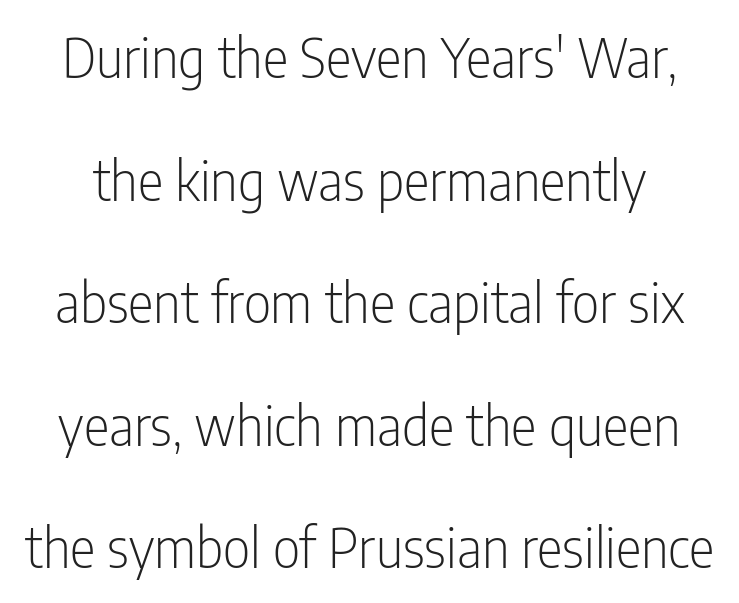
Q: Is the text bold? A: No.
Q: Is the text italic (slanted)? A: No, it is upright.
Q: Is the typeface a serif or a sans-serif typeface? A: Sans-serif.
Q: Is the text underlined? A: No.
Q: Is the spacing between letters normal or unusually wide? A: Normal.
Q: Is the spacing between lines tight, normal or loose? A: Loose.
Q: Width (condensed, normal, or wide)? A: Condensed.
Q: Stroke contrast? A: Low.
Q: x-height? A: Medium.
Q: Monospaced? A: No.
